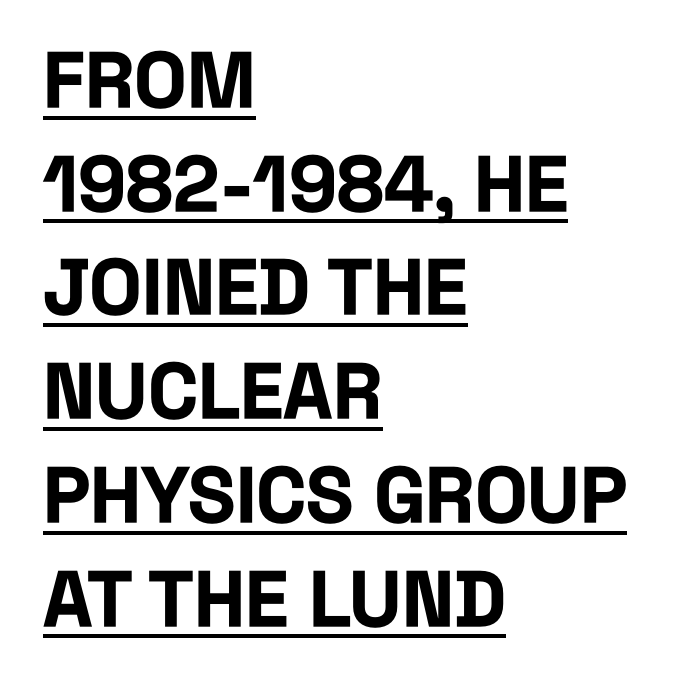
The image shows 78 px bold, condensed sans-serif type, upright; set left-aligned, normal line spacing (1.33x), normal letter spacing, underlined; low stroke contrast and a large x-height.
